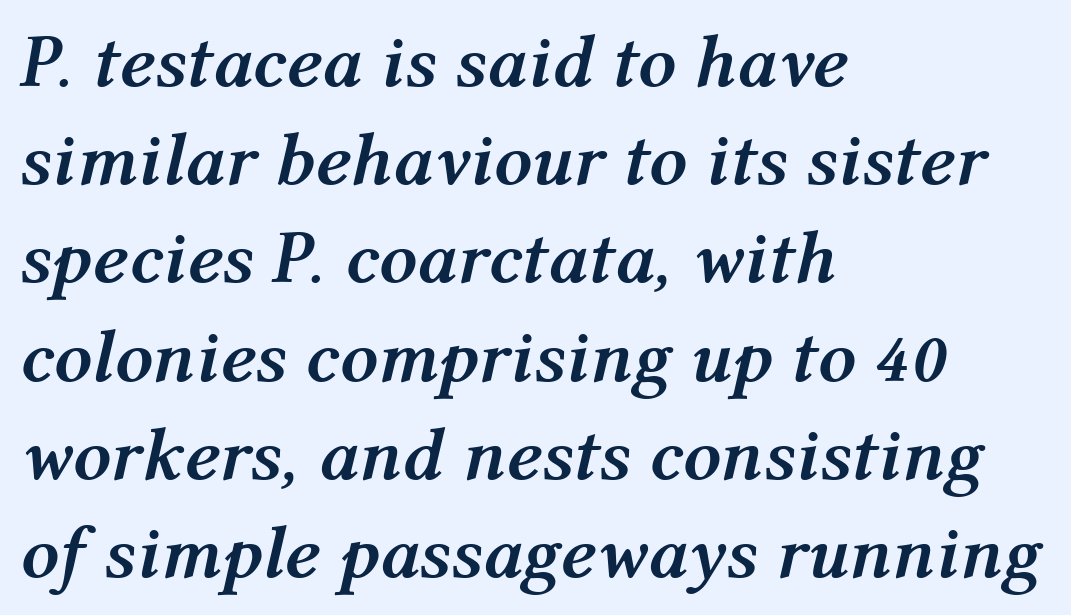
Typesetter's note: full bold, strokes at maximum text heaviness. Visually the block forms a straight wall on the left and a jagged coastline on the right. Baseline-to-baseline distance is the conventional proportion of letter height. Characters are canted at an angle relative to the baseline's perpendicular. The face used here is proportionally spaced, like ordinary book or web type. Compared with typical body copy, the letter spacing here is the same.
